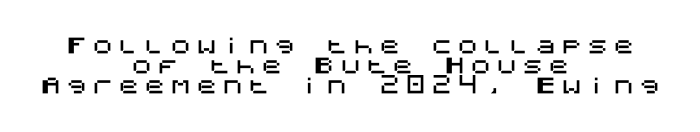
Q: Is the text italic (slanted)? A: No, it is upright.
Q: Is the text underlined? A: No.
Q: How is the paragraph aligned? A: Centered.
Q: Is the spacing between letters normal or unusually wide? A: Unusually wide.
Q: Is the spacing between lines tight, normal or loose? A: Tight.
